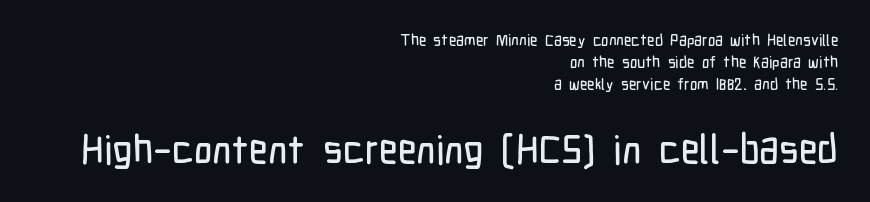
{"serif": "no", "italic": "no", "width": "condensed", "stroke_contrast": "low", "x_height": "medium", "monospaced": "no", "underline": "no", "align": "right", "line_spacing": "normal", "line_spacing_ratio": 1.37, "letter_spacing": "normal", "letter_spacing_em": 0.0, "larger_block": "second", "size_ratio": 2.5, "glyph_px": 40}
